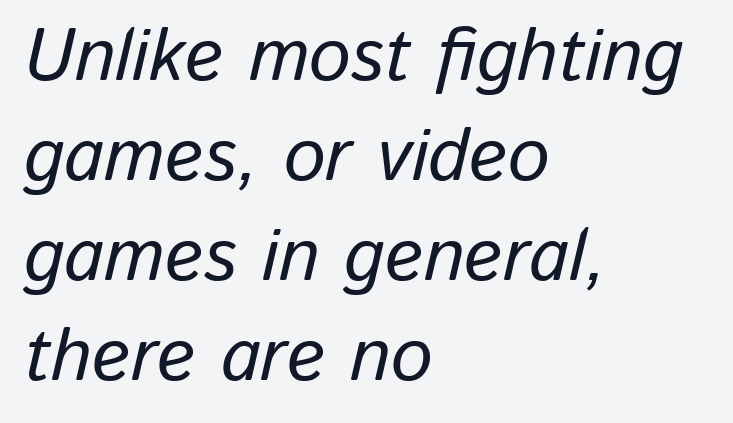
{"italic": "yes", "lean": "right", "slant_degrees": 13, "width": "normal", "stroke_contrast": "low", "x_height": "medium", "monospaced": "no", "underline": "no", "align": "left", "line_spacing": "normal", "line_spacing_ratio": 1.35, "letter_spacing": "normal", "letter_spacing_em": 0.0, "glyph_px": 74}
